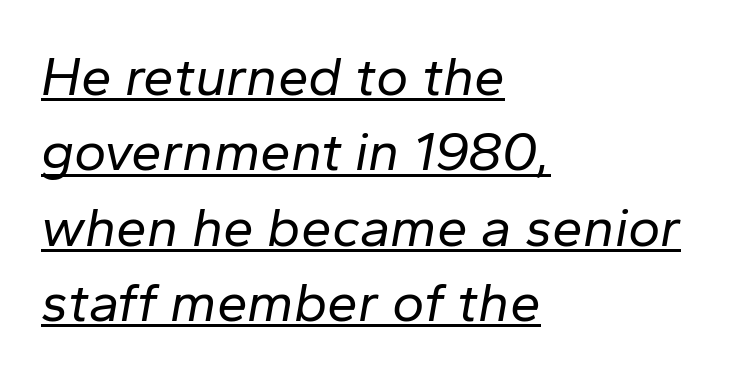
{"italic": "yes", "lean": "right", "slant_degrees": 10, "bold": "no", "weight": "regular", "width": "normal", "stroke_contrast": "low", "x_height": "medium", "monospaced": "no", "underline": "yes", "align": "left", "line_spacing": "normal", "line_spacing_ratio": 1.37, "letter_spacing": "normal", "letter_spacing_em": 0.0, "glyph_px": 55}
